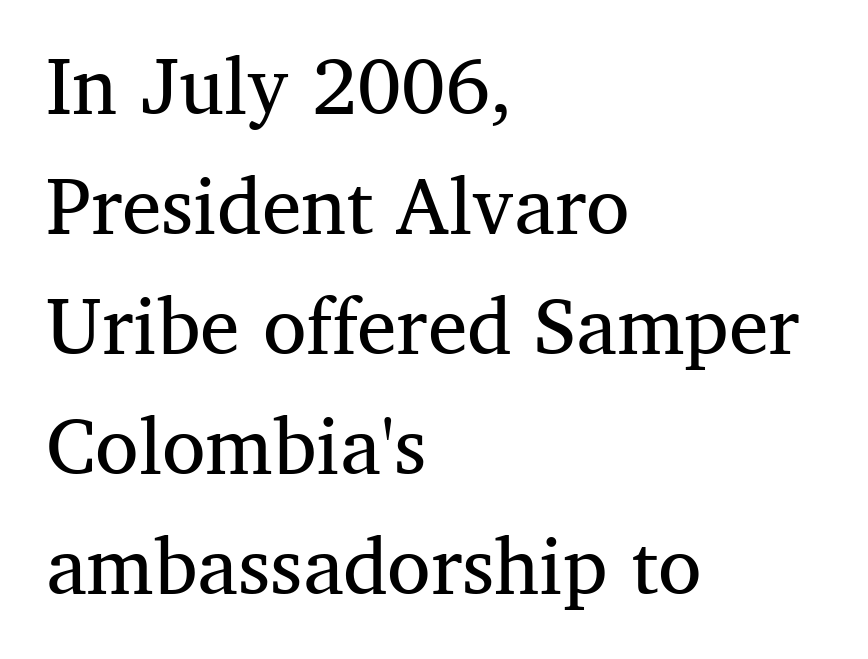
Q: Is the text bold? A: No.
Q: Is the text italic (slanted)? A: No, it is upright.
Q: Is the typeface a serif or a sans-serif typeface? A: Serif.
Q: Is the text underlined? A: No.
Q: How is the paragraph aligned? A: Left-aligned.
Q: Is the spacing between letters normal or unusually wide? A: Normal.
Q: Is the spacing between lines tight, normal or loose? A: Normal.
Q: Width (condensed, normal, or wide)? A: Normal.
Q: Stroke contrast? A: Medium.
Q: x-height? A: Medium.
Q: Monospaced? A: No.
